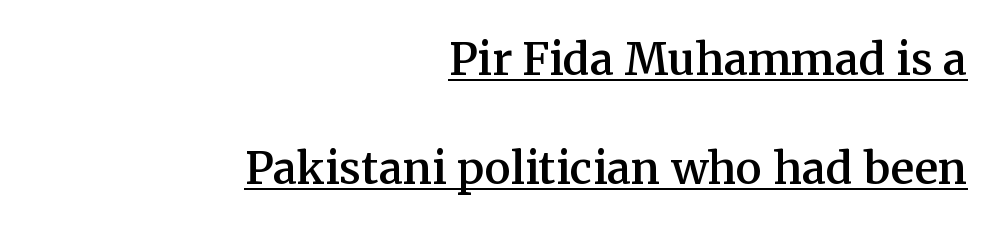
Q: Is the text bold? A: Semi-bold.
Q: Is the text italic (slanted)? A: No, it is upright.
Q: Is the typeface a serif or a sans-serif typeface? A: Serif.
Q: Is the text underlined? A: Yes.
Q: How is the paragraph aligned? A: Right-aligned.
Q: Is the spacing between letters normal or unusually wide? A: Normal.
Q: Is the spacing between lines tight, normal or loose? A: Loose.
Q: Width (condensed, normal, or wide)? A: Normal.
Q: Stroke contrast? A: Medium.
Q: x-height? A: Medium.
Q: Monospaced? A: No.
